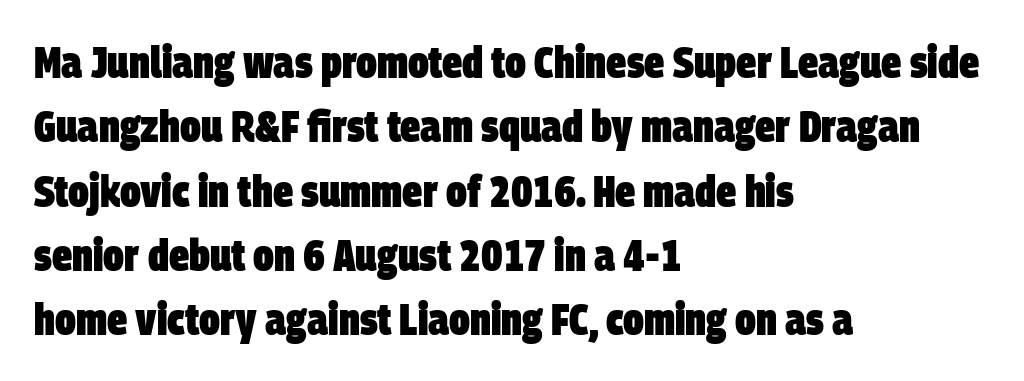
{"serif": "no", "bold": "yes", "weight": "heavy", "width": "condensed", "stroke_contrast": "low", "x_height": "large", "monospaced": "no", "underline": "no", "align": "left", "line_spacing": "normal", "line_spacing_ratio": 1.43, "letter_spacing": "normal", "letter_spacing_em": 0.0, "glyph_px": 45}
